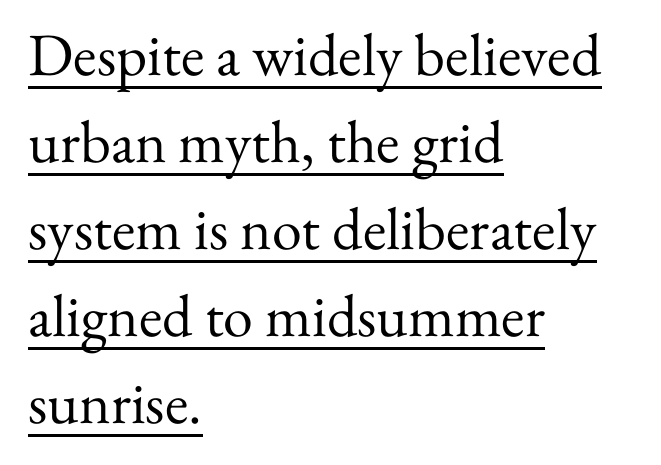
Q: Is the text bold? A: No.
Q: Is the text italic (slanted)? A: No, it is upright.
Q: Is the typeface a serif or a sans-serif typeface? A: Serif.
Q: Is the text underlined? A: Yes.
Q: How is the paragraph aligned? A: Left-aligned.
Q: Is the spacing between letters normal or unusually wide? A: Normal.
Q: Is the spacing between lines tight, normal or loose? A: Normal.
Q: Width (condensed, normal, or wide)? A: Normal.
Q: Stroke contrast? A: Medium.
Q: x-height? A: Small.
Q: Monospaced? A: No.
